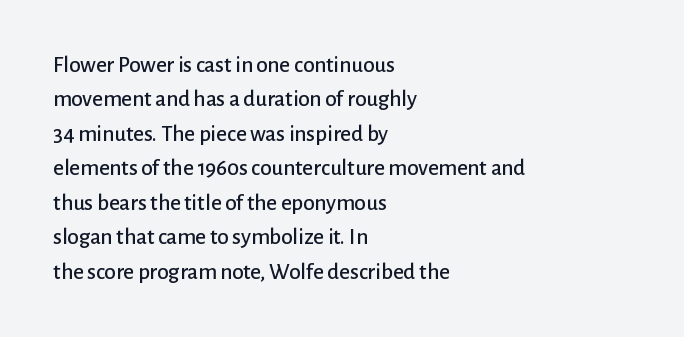
The specimen omits any rule beneath the text block's lines. The line-height multiplier appears to be the usual default. Posture: upright roman. The letters sit at their default tracking, neither squeezed nor spread.
